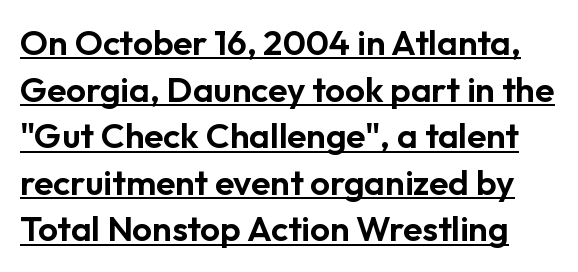
A typesetter would label this face a sans. Underlining? Definitely there. The specimen reads as upright at a glance. The rendering uses natural spacing where letterforms have individual widths. The line texture is even and compact thanks to regular tracking.
